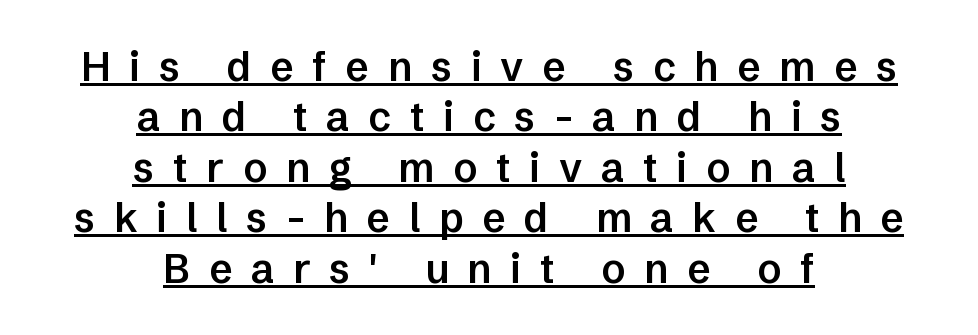
Q: Is the text bold? A: Semi-bold.
Q: Is the text italic (slanted)? A: No, it is upright.
Q: Is the typeface a serif or a sans-serif typeface? A: Sans-serif.
Q: Is the text underlined? A: Yes.
Q: How is the paragraph aligned? A: Centered.
Q: Is the spacing between letters normal or unusually wide? A: Unusually wide.
Q: Is the spacing between lines tight, normal or loose? A: Normal.
Q: Width (condensed, normal, or wide)? A: Normal.
Q: Stroke contrast? A: Low.
Q: x-height? A: Medium.
Q: Monospaced? A: No.
